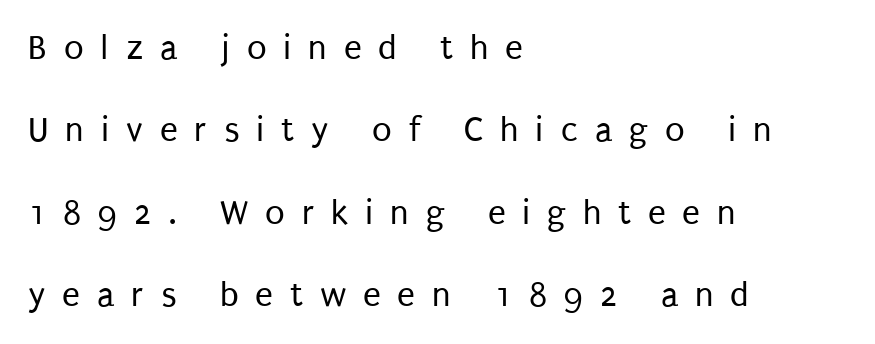
Horizontal alignment here is leftward, the default for most running prose. Think of a printed novel: that variable character pitch is what you see here. Characters follow at a spacing far wider than the type designer built in. A typesetter would mark this as roman, not italic. The gap between lines stays unmarked. The font family rendered here belongs to the sans-serif group.
